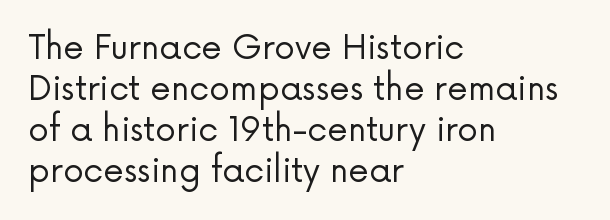
{"serif": "no", "italic": "no", "bold": "no", "weight": "regular", "width": "normal", "stroke_contrast": "low", "x_height": "medium", "monospaced": "no", "underline": "no", "align": "left", "line_spacing_ratio": 1.24, "letter_spacing": "normal", "letter_spacing_em": 0.0, "glyph_px": 33}
